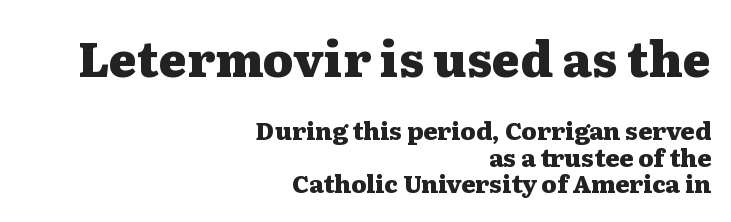
The image shows 48 px heavy, wide serif type, upright; set right-aligned, tight line spacing (1.1x), normal letter spacing, not underlined; the first (top) block is 2.0x larger; medium stroke contrast and a medium x-height.
